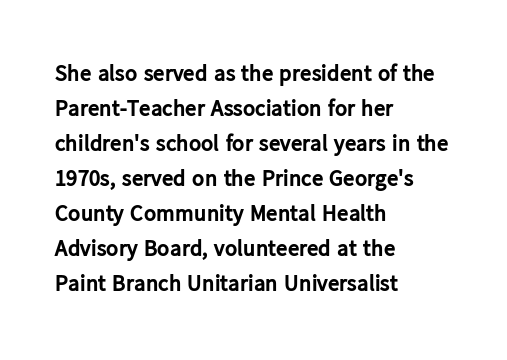
{"italic": "no", "bold": "yes", "underline": "no", "align": "left", "line_spacing": "normal", "line_spacing_ratio": 1.52, "letter_spacing": "normal", "letter_spacing_em": 0.0, "glyph_px": 23}
